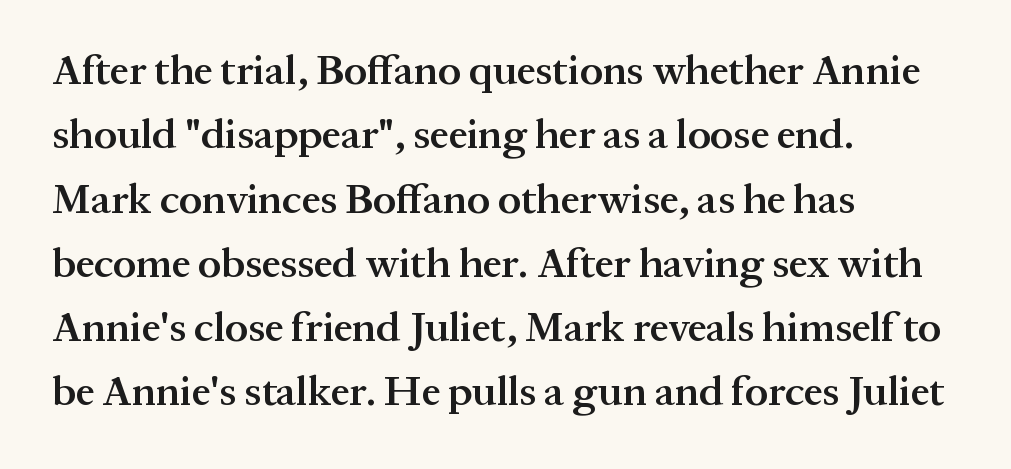
The image shows 42 px semibold serif type, upright; set left-aligned, normal line spacing (1.53x), normal letter spacing, not underlined; medium stroke contrast and a medium x-height.
